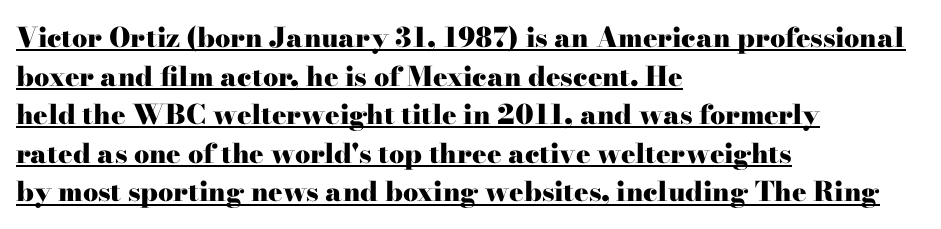
{"italic": "no", "bold": "yes", "underline": "yes", "align": "left", "line_spacing": "normal", "line_spacing_ratio": 1.43, "letter_spacing": "normal", "letter_spacing_em": 0.0, "glyph_px": 27}
